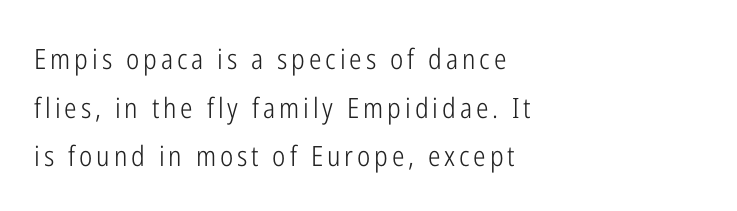
The image shows 28 px light, condensed sans-serif type, upright; set left-aligned, line spacing 1.74x, not underlined; low stroke contrast and a medium x-height.
